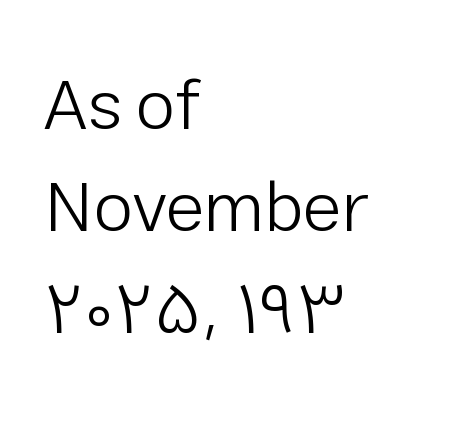
The image shows 72 px light sans-serif type, upright; set left-aligned, normal line spacing (1.42x), normal letter spacing, not underlined; low stroke contrast and a medium x-height.
